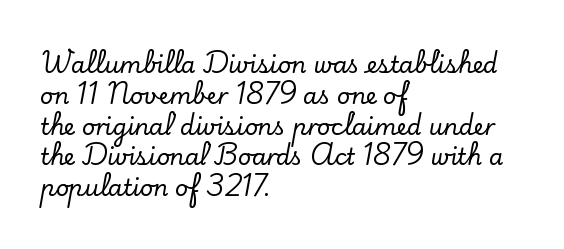
The image shows 23 px text type; set left-aligned, normal line spacing (1.34x), normal letter spacing, not underlined.
